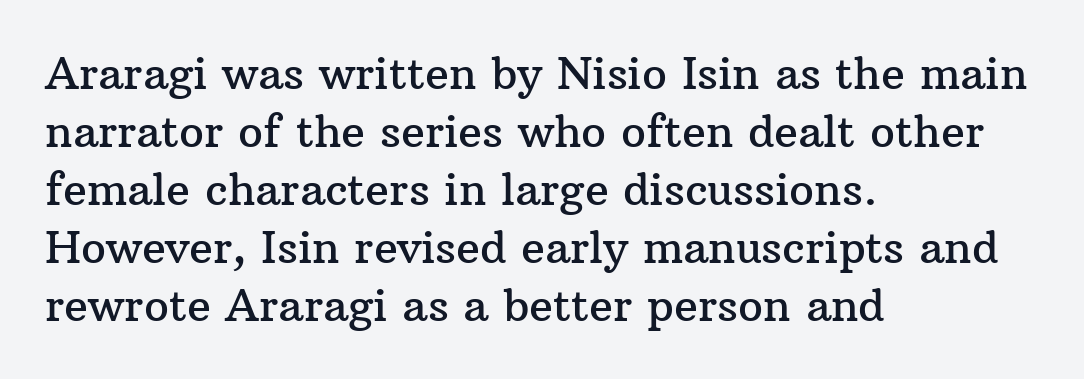
The image shows 44 px serif type, upright; set left-aligned, normal line spacing (1.32x), normal letter spacing, not underlined; medium stroke contrast and a medium x-height.
